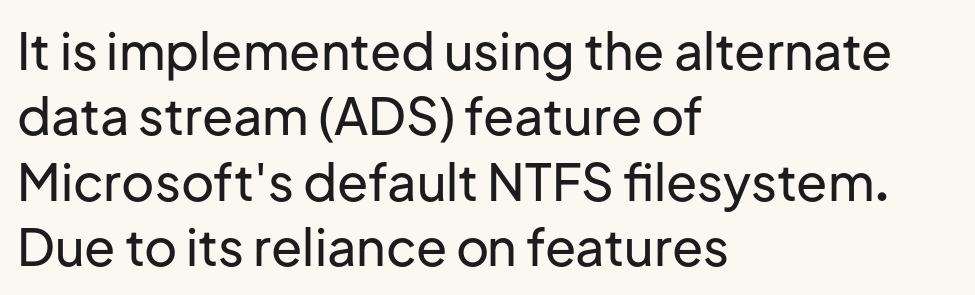
This sample is left-justified, so line endings fall wherever the words run out. The area under the type is left untouched. The glyphs in this specimen are sans serif. Is there much room between lines? A standard amount, neither cramped nor airy. In terms of posture, this sample is upright. Between one letter and the next there's only the usual sliver of space.
